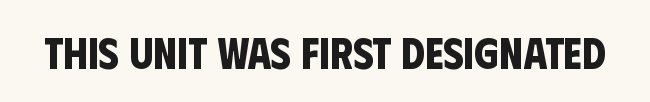
Q: Is the text bold? A: Yes.
Q: Is the typeface a serif or a sans-serif typeface? A: Sans-serif.
Q: Is the text underlined? A: No.
Q: Is the spacing between letters normal or unusually wide? A: Normal.
Q: Width (condensed, normal, or wide)? A: Condensed.
Q: Stroke contrast? A: Low.
Q: x-height? A: Large.
Q: Monospaced? A: No.
